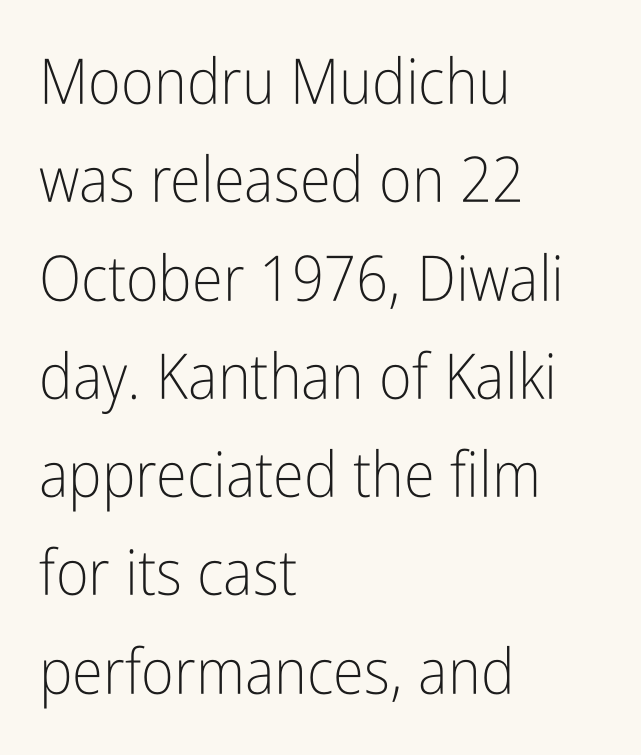
{"serif": "no", "italic": "no", "bold": "no", "weight": "light", "width": "condensed", "stroke_contrast": "low", "x_height": "medium", "monospaced": "no", "underline": "no", "align": "left", "line_spacing": "normal", "line_spacing_ratio": 1.56, "letter_spacing": "normal", "letter_spacing_em": 0.0, "glyph_px": 63}
